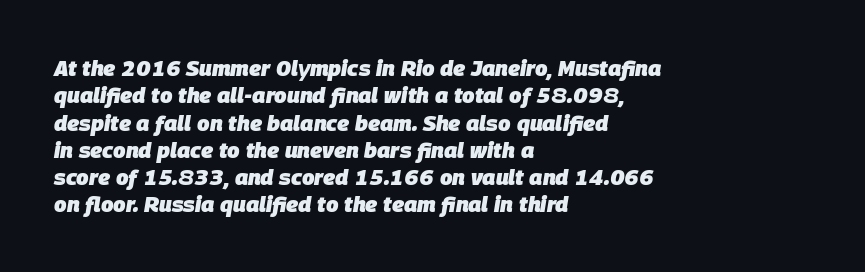
The image shows 22 px bold type, italic (leaning right); set left-aligned, line spacing 1.24x, normal letter spacing, not underlined.
